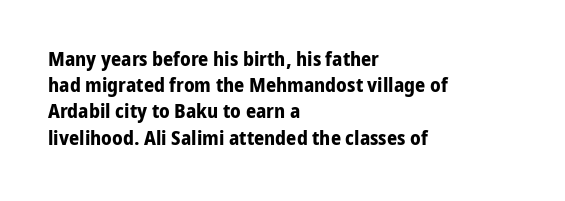
Q: Is the text bold? A: Yes.
Q: Is the text italic (slanted)? A: No, it is upright.
Q: Is the text underlined? A: No.
Q: How is the paragraph aligned? A: Left-aligned.
Q: Is the spacing between letters normal or unusually wide? A: Normal.
Q: Is the spacing between lines tight, normal or loose? A: Normal.
